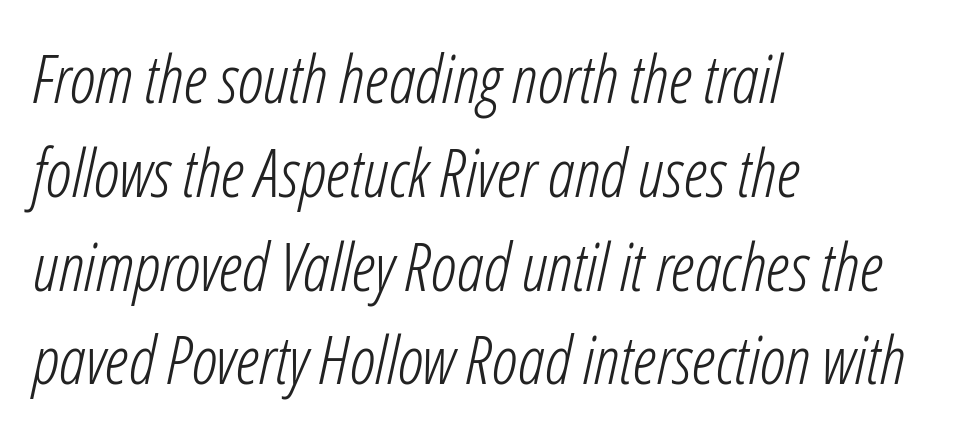
Decoration check: the copy has no underline. A student would call this left alignment; a typographer would say flush left, rag right. Is there much room between lines? A standard amount, neither cramped nor airy. Italic: yes, the glyphs are oblique. Letter spacing: default. Stems and bowls with no extra thickness — not bold.
